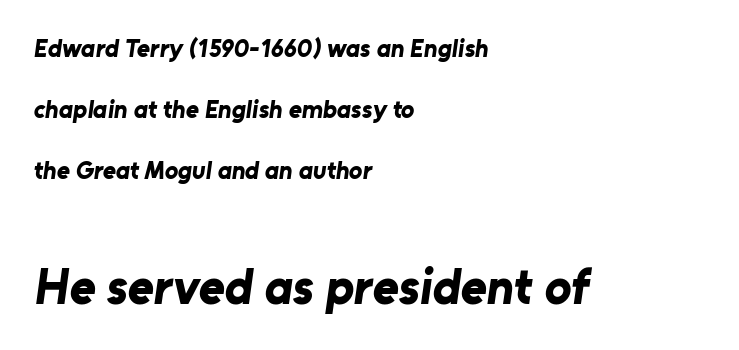
The rendering uses natural spacing where letterforms have individual widths. The passage shown has conventional tracking throughout. Loosely led — the rows are spread out. Visually the block forms a straight wall on the left and a jagged coastline on the right. Type without underlining.
